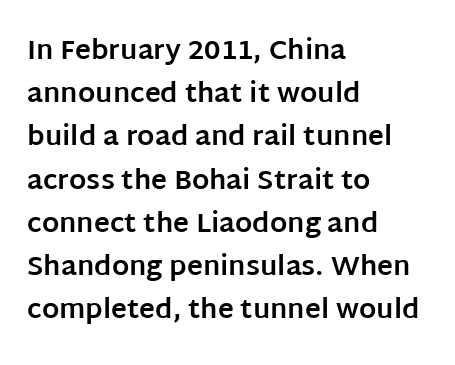
{"italic": "no", "bold": "yes", "underline": "no", "align": "left", "line_spacing": "normal", "line_spacing_ratio": 1.6, "letter_spacing": "normal", "letter_spacing_em": 0.0, "glyph_px": 27}
